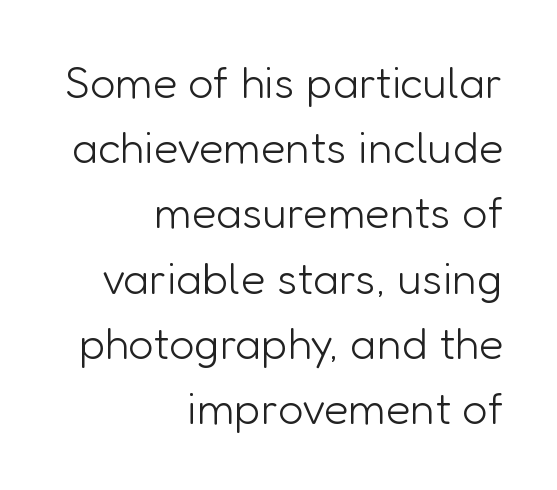
The image shows 45 px light sans-serif type, upright; set right-aligned, normal line spacing (1.45x), normal letter spacing, not underlined; low stroke contrast and a medium x-height.
